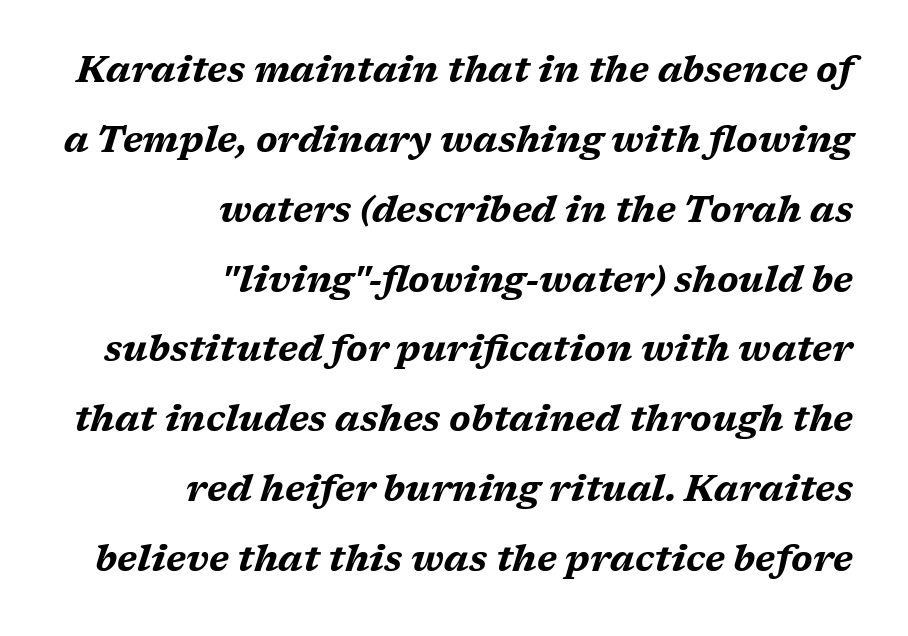
The image shows 36 px bold, wide type, italic (leaning right); set right-aligned, loose line spacing (1.94x), normal letter spacing, not underlined; medium stroke contrast and a medium x-height.
